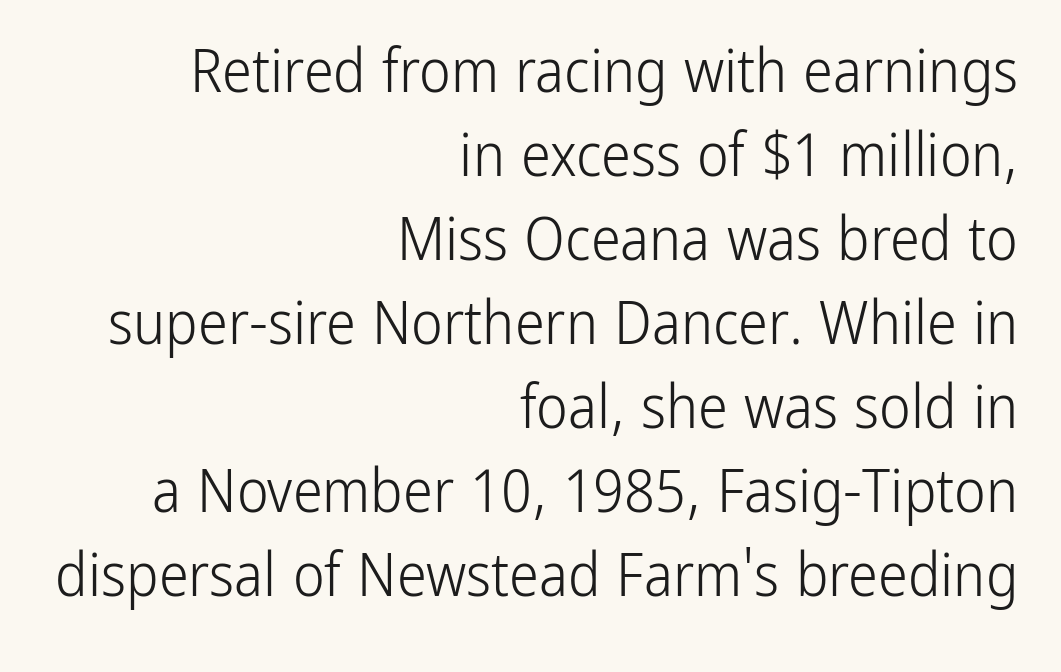
Q: Is the text bold? A: No.
Q: Is the text italic (slanted)? A: No, it is upright.
Q: Is the typeface a serif or a sans-serif typeface? A: Sans-serif.
Q: Is the text underlined? A: No.
Q: How is the paragraph aligned? A: Right-aligned.
Q: Is the spacing between letters normal or unusually wide? A: Normal.
Q: Is the spacing between lines tight, normal or loose? A: Normal.
Q: Width (condensed, normal, or wide)? A: Condensed.
Q: Stroke contrast? A: Low.
Q: x-height? A: Medium.
Q: Monospaced? A: No.
